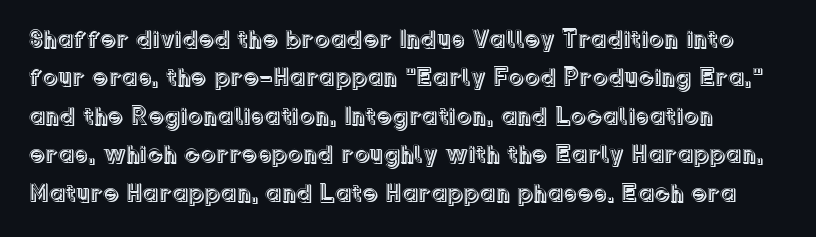
{"italic": "no", "underline": "no", "line_spacing": "normal", "line_spacing_ratio": 1.54, "letter_spacing": "normal", "letter_spacing_em": 0.0, "glyph_px": 25}
